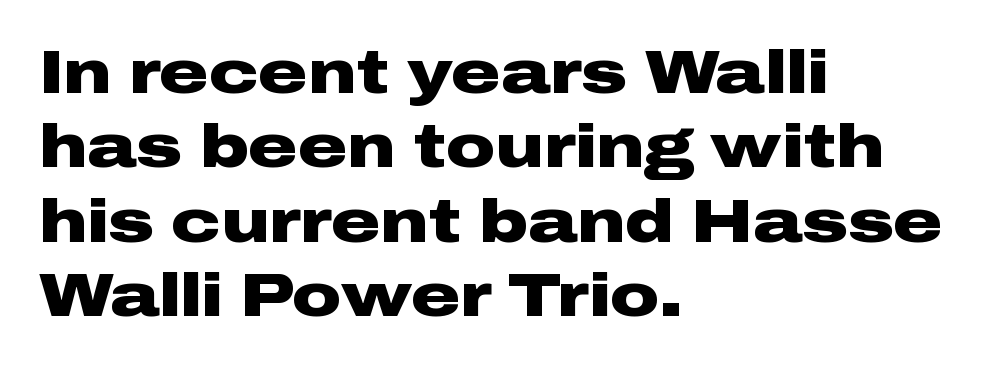
The image shows 61 px heavy, wide sans-serif type, upright; set left-aligned, line spacing 1.22x, normal letter spacing, not underlined; low stroke contrast and a medium x-height.
